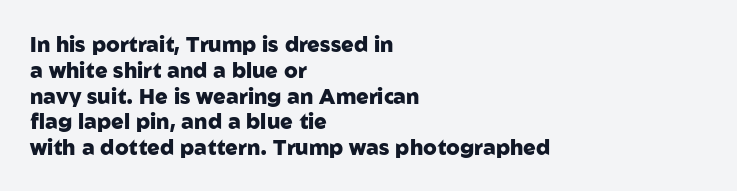
{"italic": "no", "bold": "yes", "underline": "no", "align": "left", "line_spacing_ratio": 1.23, "letter_spacing": "normal", "letter_spacing_em": 0.0, "glyph_px": 21}
